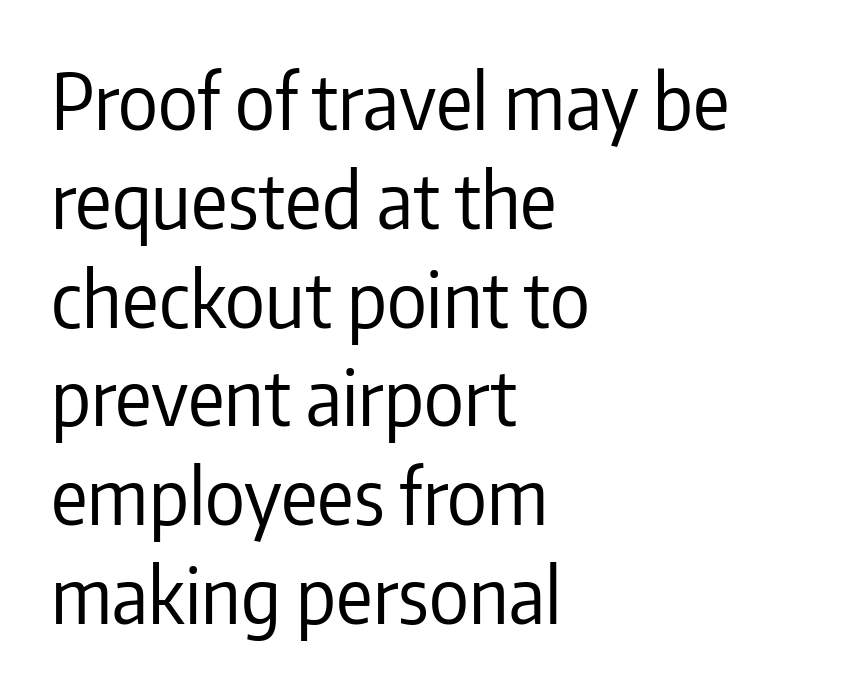
The image shows 76 px regular-weight, condensed sans-serif type, upright; set left-aligned, normal line spacing (1.3x), normal letter spacing, not underlined; low stroke contrast and a medium x-height.
